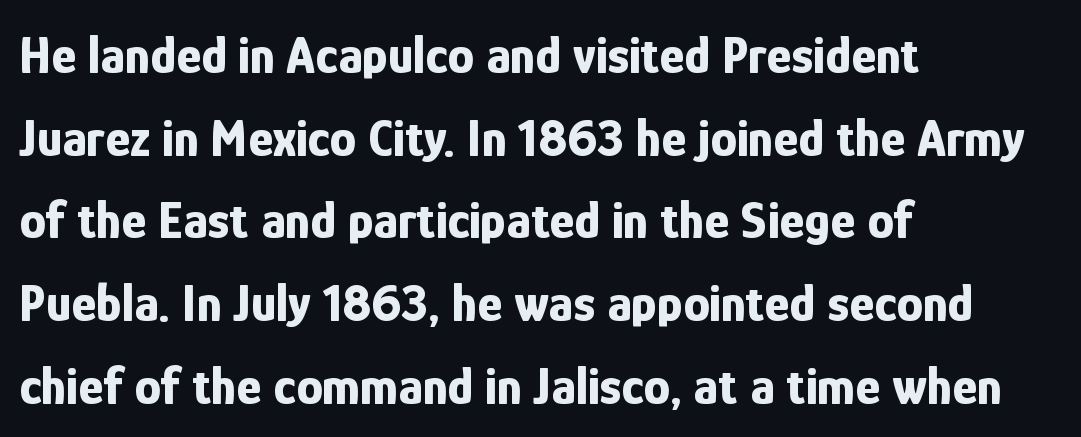
{"serif": "no", "italic": "no", "bold": "yes", "weight": "bold", "width": "condensed", "stroke_contrast": "low", "x_height": "medium", "monospaced": "no", "underline": "no", "align": "left", "line_spacing": "normal", "line_spacing_ratio": 1.56, "letter_spacing": "normal", "letter_spacing_em": 0.0, "glyph_px": 53}
